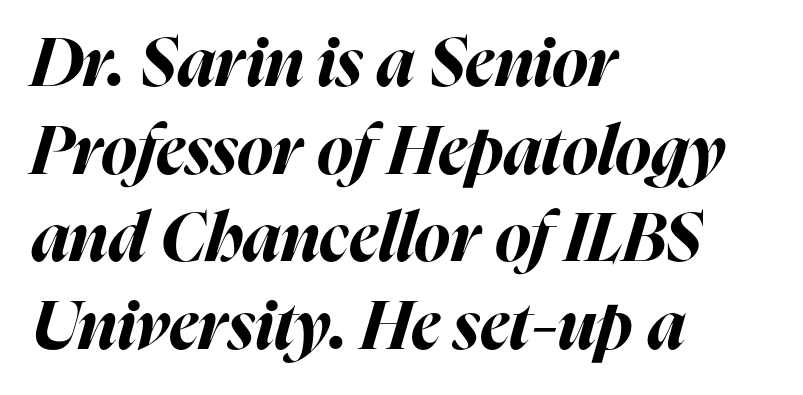
Unmarked baselines from the first word to the last. Caption: standard tracking, unaltered. Students, observe: this is what conventionally led text looks like. The glyphs have the mass of a bold cut. If you drew a line through each stem, it would be angled.
